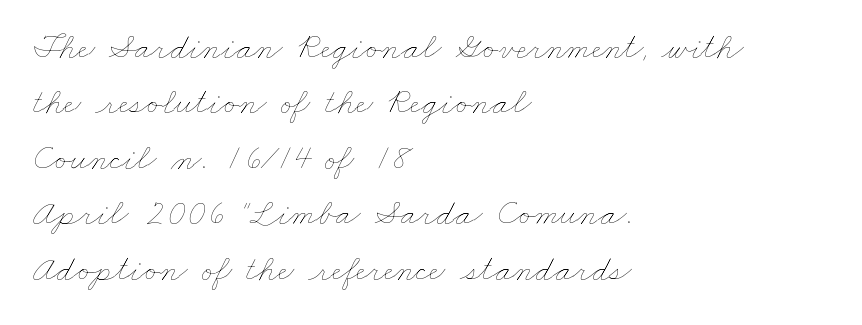
Q: Is the text bold? A: No.
Q: Is the text underlined? A: No.
Q: How is the paragraph aligned? A: Left-aligned.
Q: Is the spacing between letters normal or unusually wide? A: Normal.
Q: Is the spacing between lines tight, normal or loose? A: Normal.
Q: Width (condensed, normal, or wide)? A: Wide.
Q: Stroke contrast? A: Low.
Q: x-height? A: Small.
Q: Monospaced? A: No.
